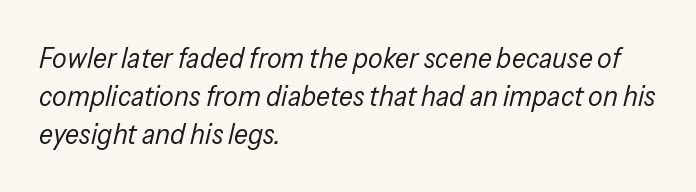
{"italic": "yes", "lean": "right", "slant_degrees": 13, "bold": "no", "weight": "regular", "width": "condensed", "stroke_contrast": "low", "x_height": "medium", "monospaced": "no", "underline": "no", "align": "left", "line_spacing": "normal", "line_spacing_ratio": 1.31, "letter_spacing": "normal", "letter_spacing_em": 0.0, "glyph_px": 29}
